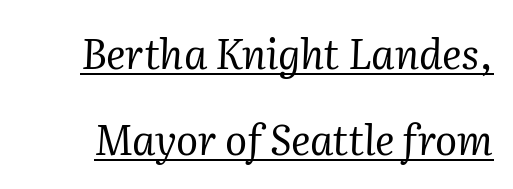
The image shows 41 px regular-weight serif type, italic (leaning right); set loose line spacing (2.1x), normal letter spacing, underlined; medium stroke contrast and a medium x-height.
